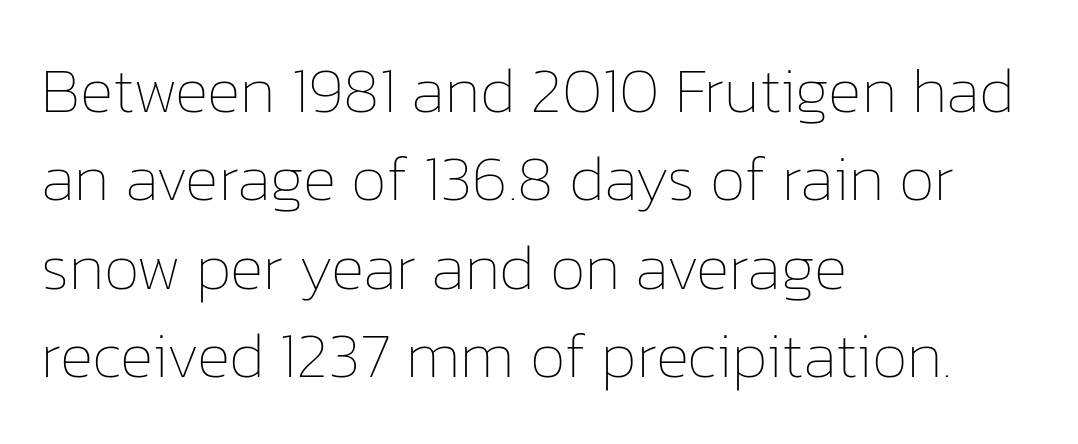
Q: Is the text bold? A: No.
Q: Is the text italic (slanted)? A: No, it is upright.
Q: Is the text underlined? A: No.
Q: How is the paragraph aligned? A: Left-aligned.
Q: Is the spacing between letters normal or unusually wide? A: Normal.
Q: Is the spacing between lines tight, normal or loose? A: Normal.
Q: Width (condensed, normal, or wide)? A: Normal.
Q: Stroke contrast? A: Low.
Q: x-height? A: Medium.
Q: Monospaced? A: No.
